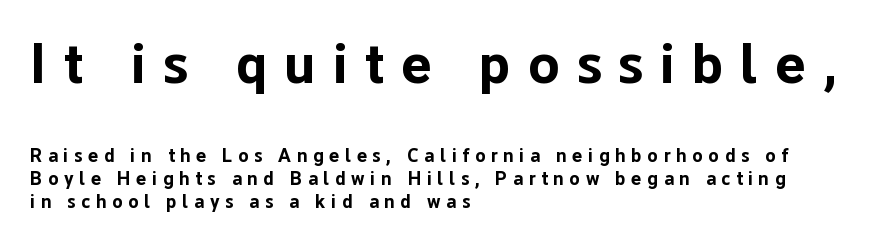
Summary of weight: heavy, a full bold. Left-aligned paragraph, ragged on the right. This rendering employs a face without finishing strokes, i.e., a sans-serif. Do the characters align in a grid? No, the font is proportional.
